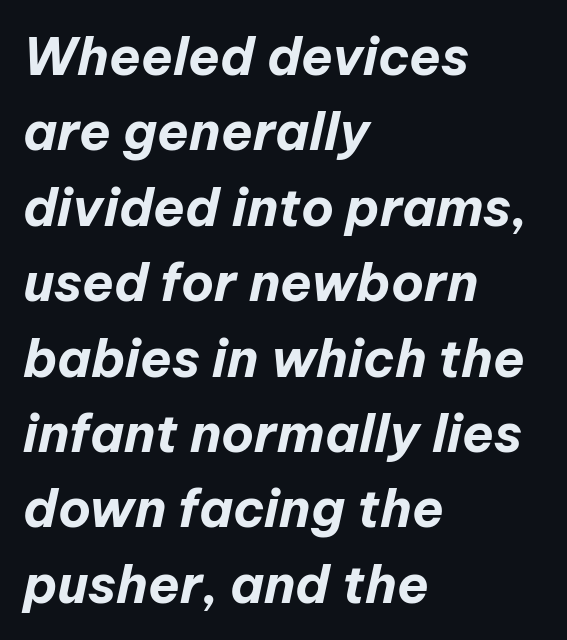
The image shows 52 px bold type, italic (leaning right); set left-aligned, normal line spacing (1.45x), normal letter spacing, not underlined; low stroke contrast and a medium x-height.
